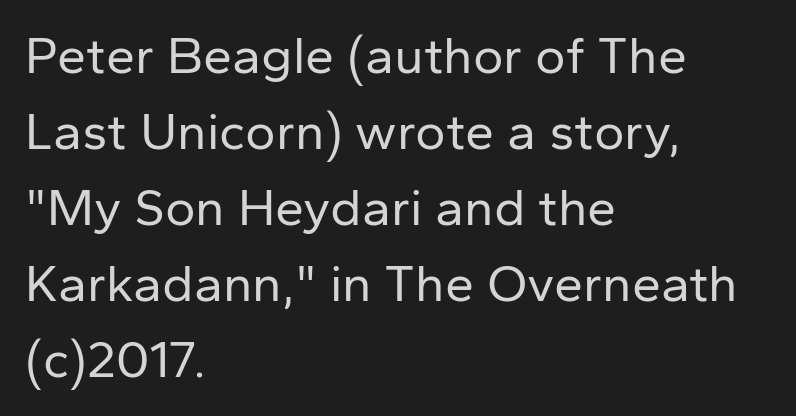
Q: Is the text bold? A: No.
Q: Is the text italic (slanted)? A: No, it is upright.
Q: Is the typeface a serif or a sans-serif typeface? A: Sans-serif.
Q: Is the text underlined? A: No.
Q: How is the paragraph aligned? A: Left-aligned.
Q: Is the spacing between letters normal or unusually wide? A: Normal.
Q: Is the spacing between lines tight, normal or loose? A: Normal.
Q: Width (condensed, normal, or wide)? A: Normal.
Q: Stroke contrast? A: Low.
Q: x-height? A: Medium.
Q: Monospaced? A: No.
